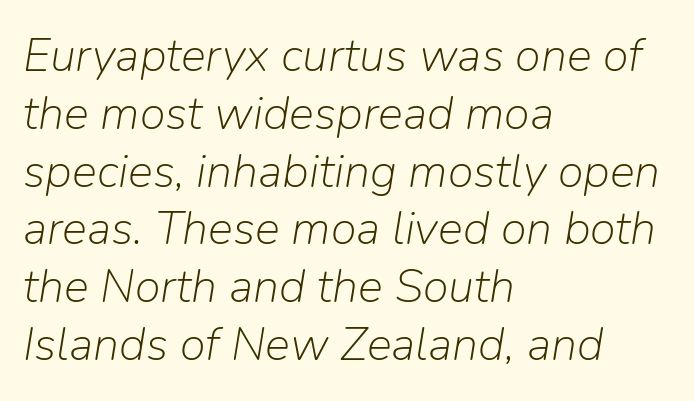
A light-to-regular cut is what we see here. Letters rest on an invisible, unmarked baseline. Slant detected: the letters are inclined. Teacher's note: observe the even left margin — that is flush-left alignment. These lines are rendered in a variable-pitch font. There is no visible air inserted between adjacent glyphs.
